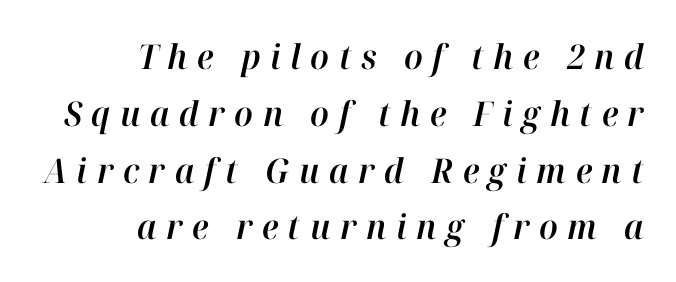
The image shows 34 px text type, italic (leaning right); set right-aligned, normal line spacing (1.67x), unusually wide letter spacing (+0.28 em), not underlined; high stroke contrast and a medium x-height.
